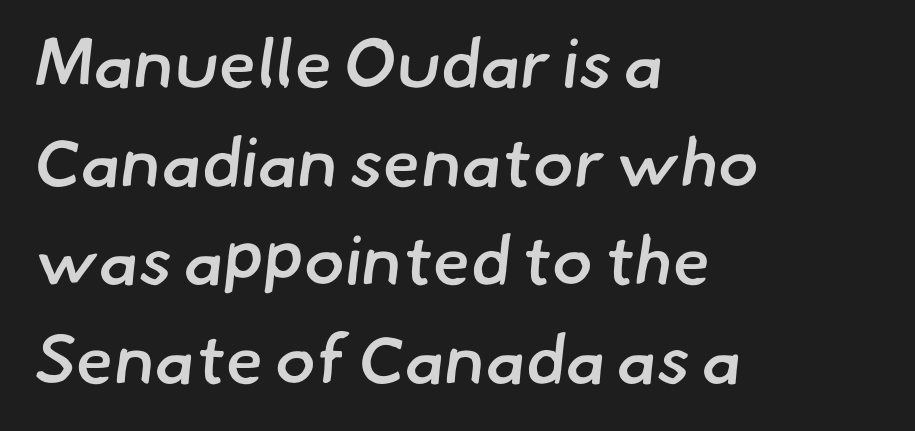
This rendering employs a face without finishing strokes, i.e., a sans-serif. Does extra space separate the letters? No, they use regular spacing. The space beneath each line is pristine and unruled. The paragraph has a hard left edge and a soft right edge. These lines carry some extra weight — a demibold, not a full bold. Does the leading feel generous? No, just average.
